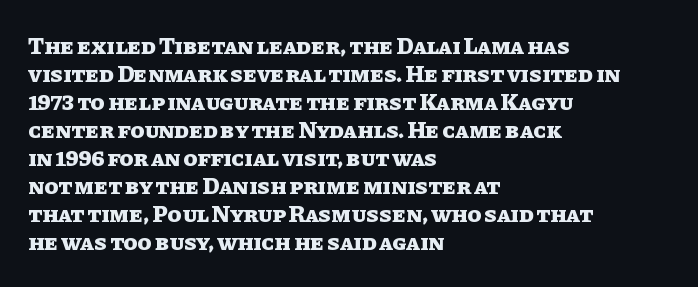
{"italic": "no", "bold": "yes", "underline": "no", "align": "left", "line_spacing_ratio": 1.22, "letter_spacing": "normal", "letter_spacing_em": 0.0, "glyph_px": 23}
